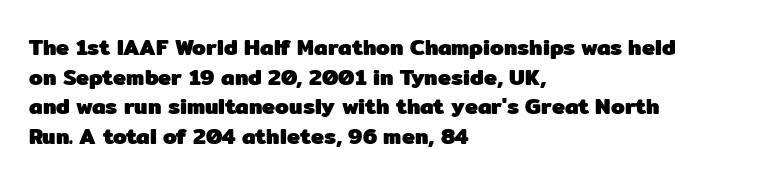
Caption: standard tracking, unaltered. Bold? Absolutely — the strokes are thick and heavy. Where is the straight margin? On the left. The line-height multiplier appears to be the usual default. Underlining? Definitely not there. Upright lettering throughout.
